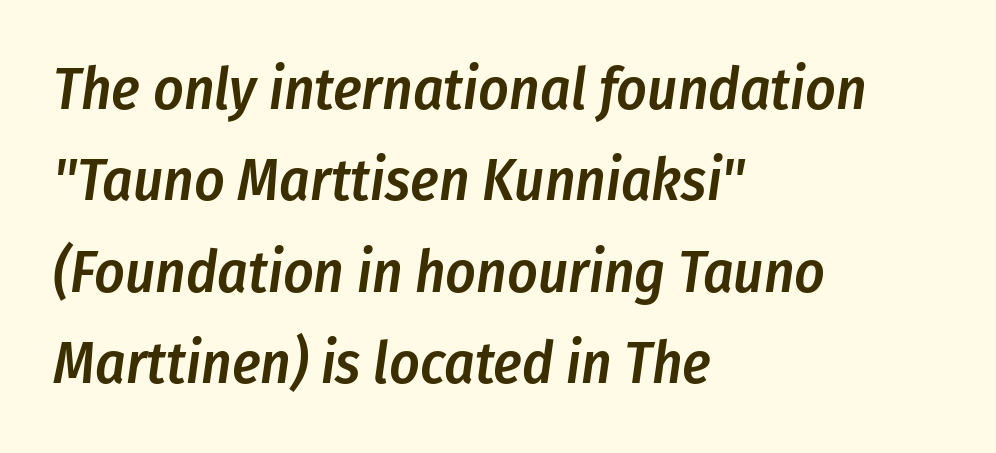
{"italic": "yes", "lean": "right", "slant_degrees": 8, "bold": "semi", "weight": "semibold", "width": "condensed", "stroke_contrast": "low", "x_height": "medium", "monospaced": "no", "underline": "no", "align": "left", "line_spacing": "normal", "line_spacing_ratio": 1.55, "letter_spacing": "normal", "letter_spacing_em": 0.0, "glyph_px": 59}
